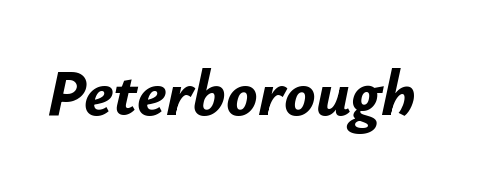
Standard letterfit; no display-style spreading of the glyphs. Looking at the ascenders, they clearly lean. The area under the type is left untouched. The typesetting leans heavy: a genuine bold. The passage shown is typed in a proportional face where columns would drift.
